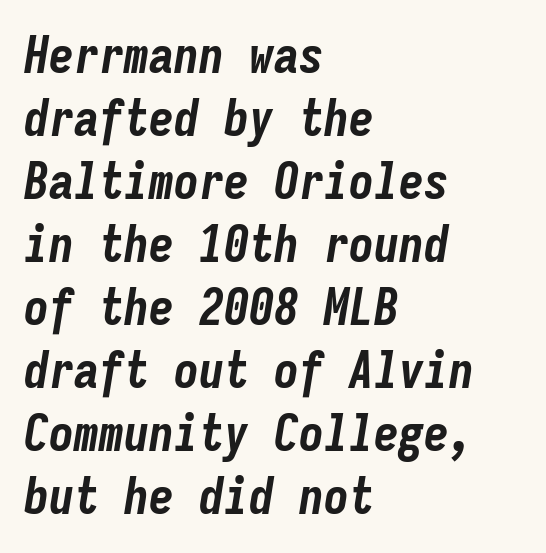
Q: Is the text bold? A: Yes.
Q: Is the text italic (slanted)? A: Yes, it leans right by about 9 degrees.
Q: Is the text underlined? A: No.
Q: How is the paragraph aligned? A: Left-aligned.
Q: Is the spacing between letters normal or unusually wide? A: Normal.
Q: Is the spacing between lines tight, normal or loose? A: Normal.
Q: Width (condensed, normal, or wide)? A: Condensed.
Q: Stroke contrast? A: Low.
Q: x-height? A: Medium.
Q: Monospaced? A: Yes.
